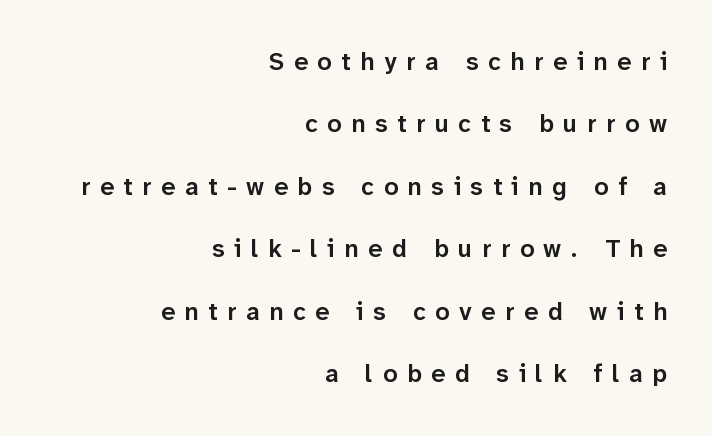
{"italic": "no", "bold": "semi", "underline": "no", "align": "right", "line_spacing": "loose", "line_spacing_ratio": 2.5, "letter_spacing": "wide", "letter_spacing_em": 0.39, "glyph_px": 25}
